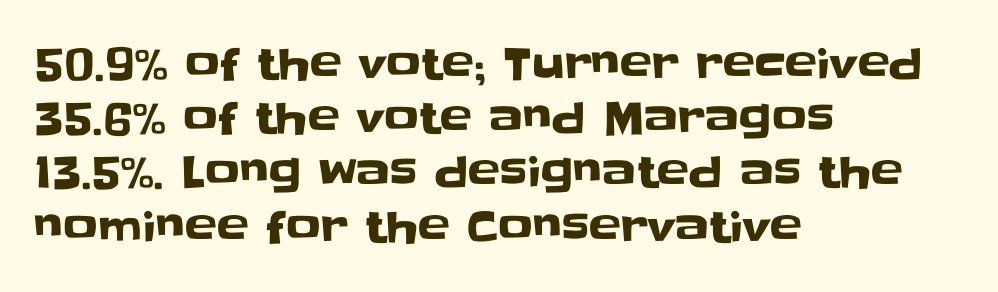
{"serif": "no", "italic": "no", "width": "normal", "stroke_contrast": "low", "x_height": "large", "monospaced": "no", "underline": "no", "align": "left", "line_spacing": "normal", "line_spacing_ratio": 1.26, "letter_spacing": "normal", "letter_spacing_em": 0.0, "glyph_px": 43}
